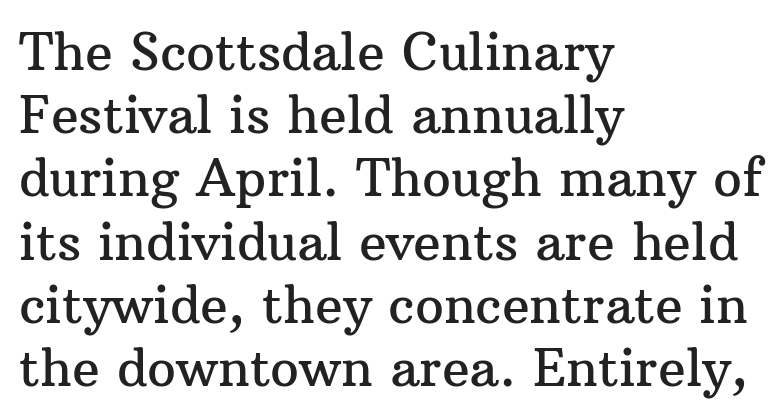
The image shows 51 px serif type, upright; set left-aligned, line spacing 1.24x, normal letter spacing, not underlined; medium stroke contrast and a medium x-height.
